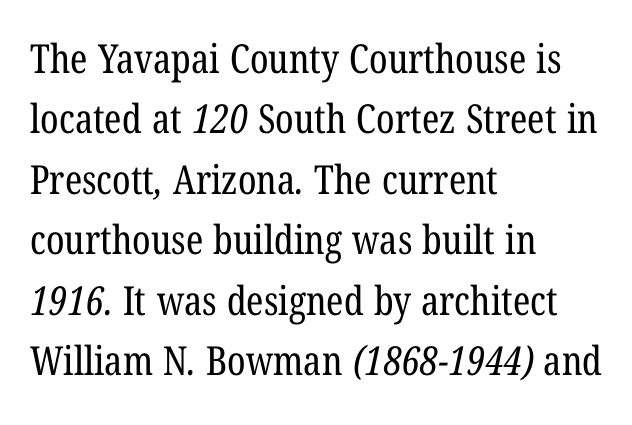
Layout note: lines flush left. Inter-character spacing is left at the font's built-in metrics. Evenly set lines give the paragraph a standard silhouette. These lines are rendered in a variable-pitch font.
